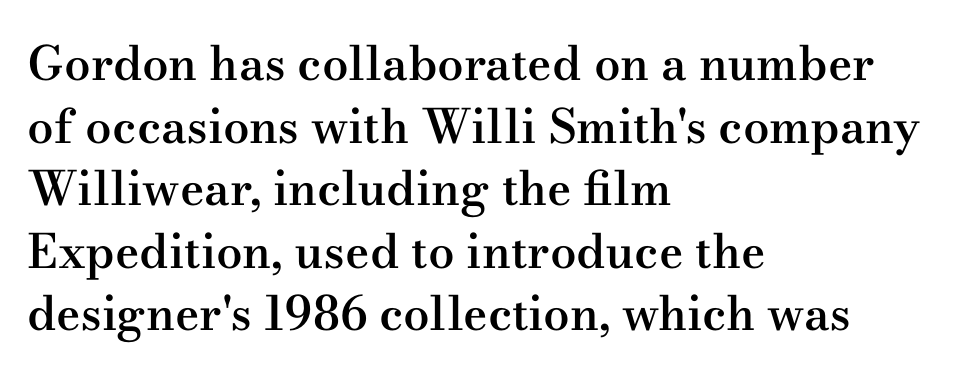
{"serif": "yes", "italic": "no", "bold": "semi", "weight": "semibold", "width": "wide", "stroke_contrast": "medium", "x_height": "small", "monospaced": "no", "underline": "no", "align": "left", "line_spacing": "normal", "line_spacing_ratio": 1.33, "letter_spacing": "normal", "letter_spacing_em": 0.0, "glyph_px": 47}
